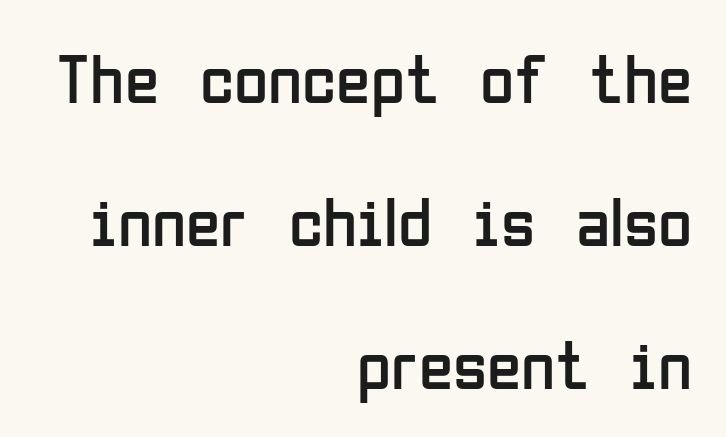
{"serif": "no", "italic": "no", "bold": "no", "weight": "regular", "width": "condensed", "stroke_contrast": "low", "x_height": "medium", "monospaced": "no", "underline": "no", "align": "right", "line_spacing": "loose", "line_spacing_ratio": 2.04, "letter_spacing": "normal", "letter_spacing_em": 0.0, "glyph_px": 70}
